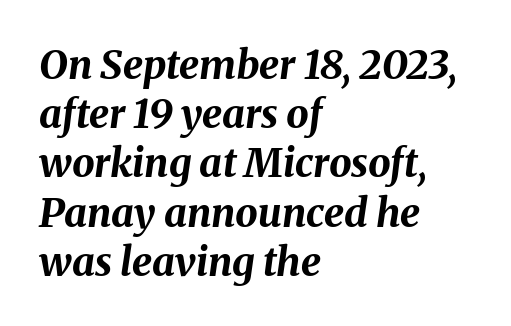
Q: Is the text bold? A: Yes.
Q: Is the text italic (slanted)? A: Yes, it leans right by about 8 degrees.
Q: Is the text underlined? A: No.
Q: How is the paragraph aligned? A: Left-aligned.
Q: Is the spacing between letters normal or unusually wide? A: Normal.
Q: Width (condensed, normal, or wide)? A: Normal.
Q: Stroke contrast? A: Medium.
Q: x-height? A: Medium.
Q: Monospaced? A: No.
